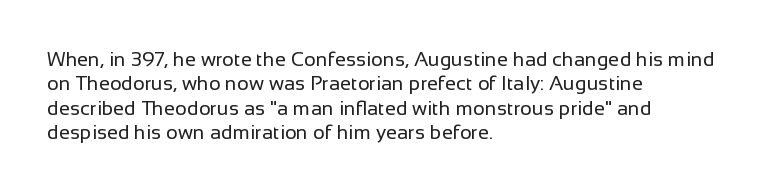
Q: Is the text bold? A: No.
Q: Is the text italic (slanted)? A: No, it is upright.
Q: Is the text underlined? A: No.
Q: How is the paragraph aligned? A: Left-aligned.
Q: Is the spacing between letters normal or unusually wide? A: Normal.
